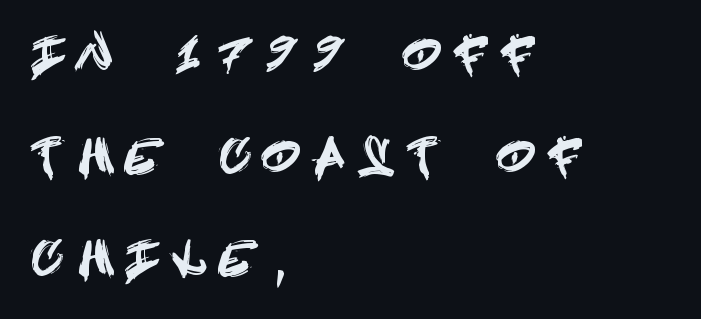
Line beginnings align vertically; line endings do not. Classification — sans serif. The horizontal fit of the characters is loose and conspicuously gappy. Honestly, there is no underline to notice here at all. One glance says open: line gaps are wider than usual.
